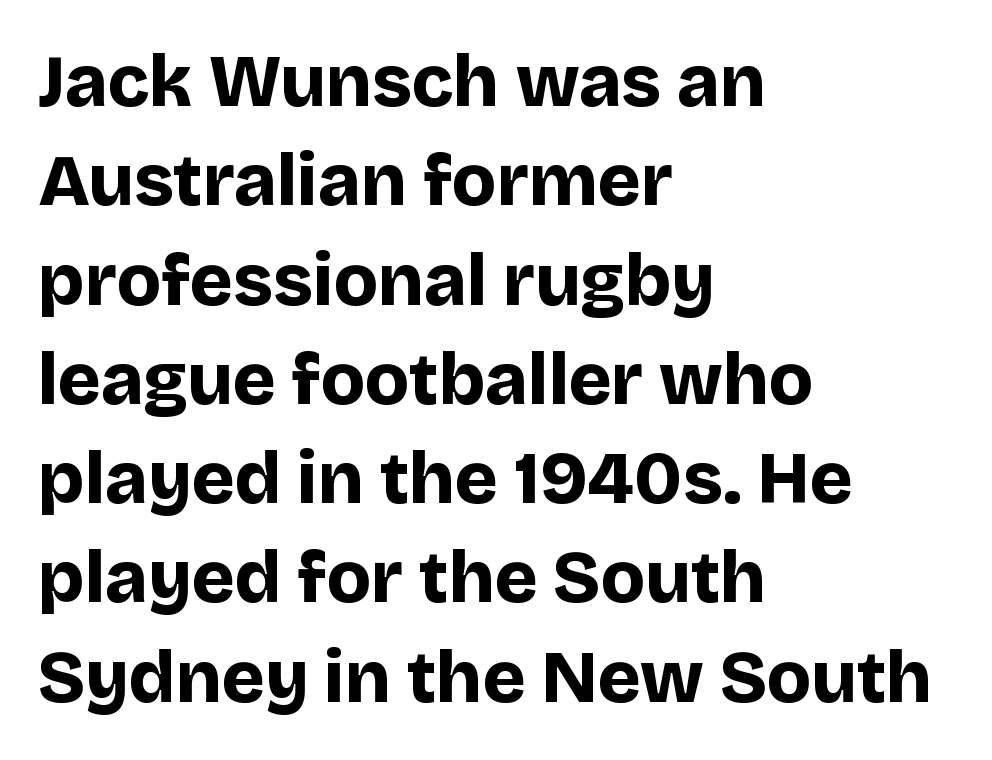
{"serif": "no", "italic": "no", "bold": "yes", "weight": "bold", "width": "normal", "stroke_contrast": "low", "x_height": "large", "monospaced": "no", "underline": "no", "align": "left", "line_spacing": "normal", "line_spacing_ratio": 1.36, "letter_spacing": "normal", "letter_spacing_em": 0.0, "glyph_px": 73}
